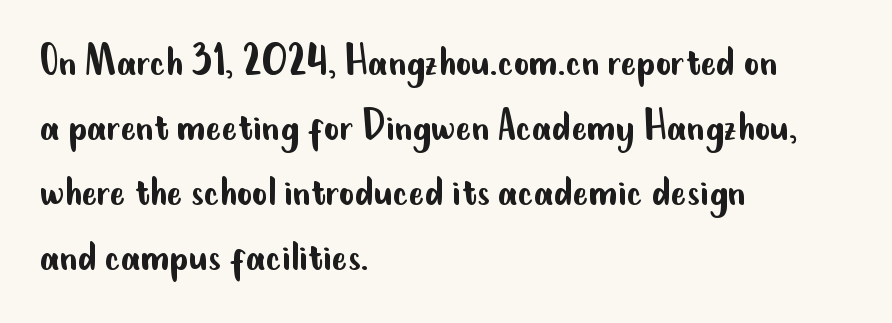
Q: Is the text bold? A: No.
Q: Is the text italic (slanted)? A: No, it is upright.
Q: Is the typeface a serif or a sans-serif typeface? A: Sans-serif.
Q: Is the text underlined? A: No.
Q: How is the paragraph aligned? A: Left-aligned.
Q: Is the spacing between letters normal or unusually wide? A: Normal.
Q: Is the spacing between lines tight, normal or loose? A: Normal.
Q: Width (condensed, normal, or wide)? A: Condensed.
Q: Stroke contrast? A: Low.
Q: x-height? A: Small.
Q: Monospaced? A: No.
